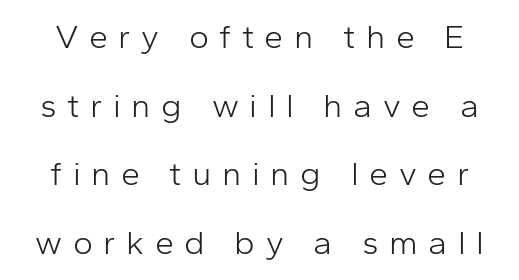
The image shows 34 px light sans-serif type, upright; set loose line spacing (2.02x), unusually wide letter spacing (+0.31 em), not underlined; low stroke contrast and a medium x-height.
